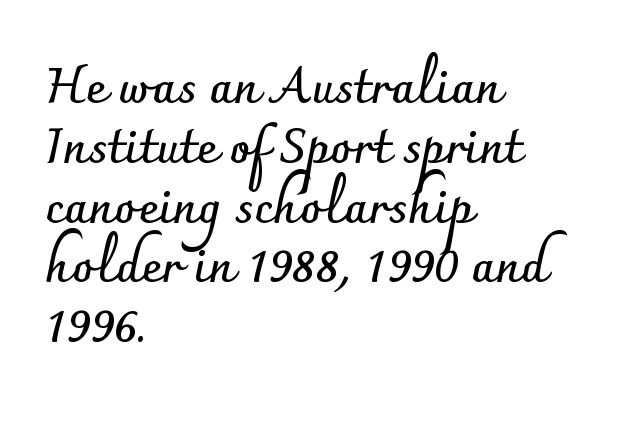
Q: Is the text bold? A: Yes.
Q: Is the text italic (slanted)? A: Yes.
Q: Is the typeface a serif or a sans-serif typeface? A: Sans-serif.
Q: Is the text underlined? A: No.
Q: How is the paragraph aligned? A: Left-aligned.
Q: Is the spacing between letters normal or unusually wide? A: Normal.
Q: Width (condensed, normal, or wide)? A: Normal.
Q: Stroke contrast? A: Low.
Q: x-height? A: Small.
Q: Monospaced? A: No.
